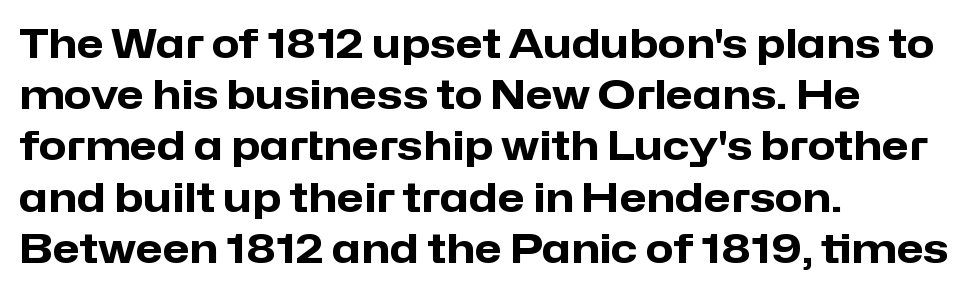
The glyphs in this specimen are sans serif. Characters remain perfectly vertical along every line. Note the varied advance widths — an 'i' is clearly narrower than an 'm'. The space directly below the letters is spotless.
